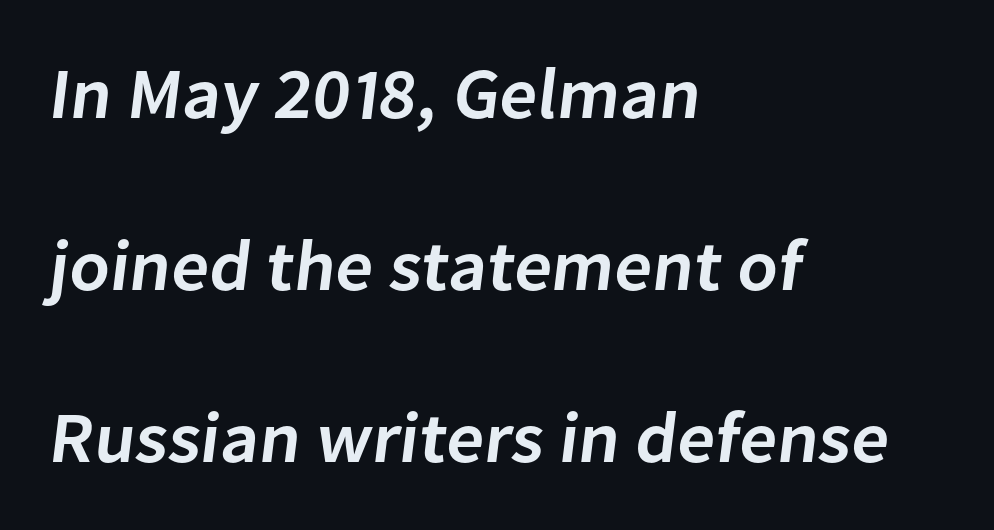
{"serif": "no", "bold": "semi", "weight": "semibold", "width": "normal", "stroke_contrast": "low", "x_height": "medium", "monospaced": "no", "underline": "no", "align": "left", "line_spacing": "loose", "line_spacing_ratio": 2.39, "letter_spacing": "normal", "letter_spacing_em": 0.0, "glyph_px": 72}
